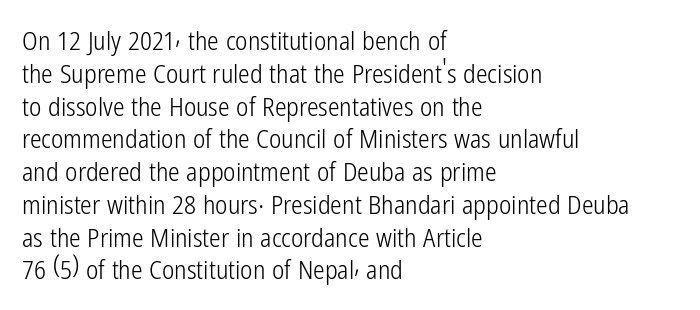
Q: Is the text bold? A: No.
Q: Is the text italic (slanted)? A: No, it is upright.
Q: Is the text underlined? A: No.
Q: How is the paragraph aligned? A: Left-aligned.
Q: Is the spacing between letters normal or unusually wide? A: Normal.
Q: Is the spacing between lines tight, normal or loose? A: Normal.
